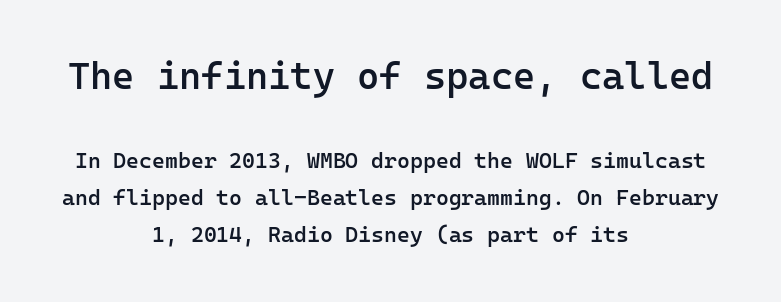
The image shows 38 px semibold sans-serif type, upright, monospaced; set centered, normal line spacing (1.68x), normal letter spacing, not underlined; the first (top) block is 1.73x larger; low stroke contrast and a medium x-height.
